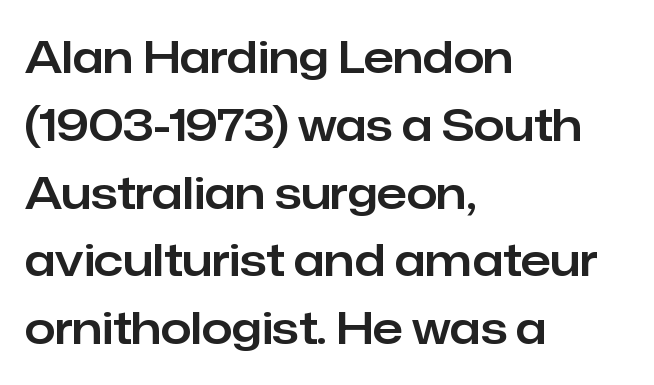
{"serif": "no", "italic": "no", "width": "normal", "stroke_contrast": "low", "x_height": "medium", "monospaced": "no", "underline": "no", "align": "left", "line_spacing": "normal", "line_spacing_ratio": 1.54, "letter_spacing": "normal", "letter_spacing_em": 0.0, "glyph_px": 44}
